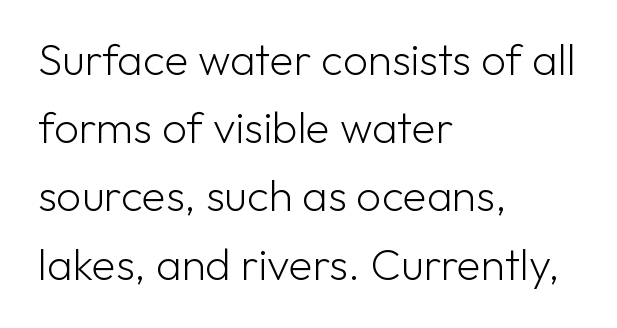
The image shows 44 px light sans-serif type, upright; set left-aligned, normal line spacing (1.55x), normal letter spacing, not underlined; low stroke contrast and a medium x-height.
